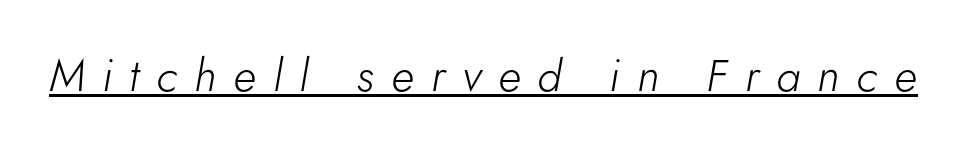
Q: Is the text bold? A: No.
Q: Is the text italic (slanted)? A: Yes, it leans right by about 5 degrees.
Q: Is the text underlined? A: Yes.
Q: Is the spacing between letters normal or unusually wide? A: Unusually wide.
Q: Width (condensed, normal, or wide)? A: Normal.
Q: Stroke contrast? A: Low.
Q: x-height? A: Small.
Q: Monospaced? A: No.
